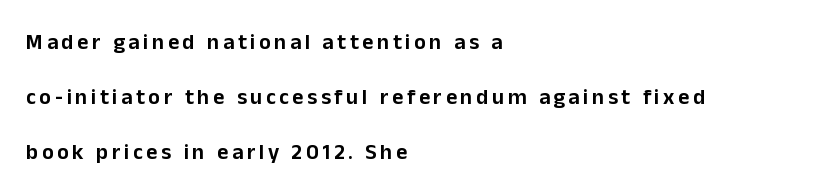
{"italic": "no", "underline": "no", "align": "left", "line_spacing": "loose", "line_spacing_ratio": 2.5, "glyph_px": 22}
